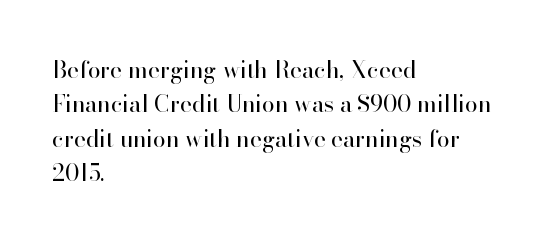
The image shows 23 px text type, upright; set left-aligned, normal line spacing (1.5x), normal letter spacing, not underlined.
